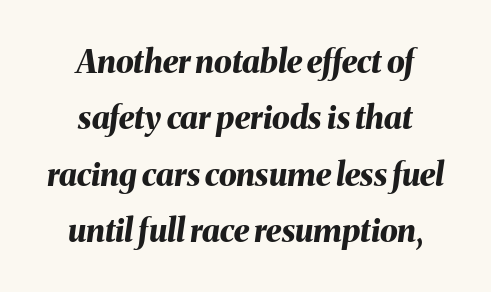
{"italic": "yes", "lean": "right", "slant_degrees": 8, "bold": "yes", "weight": "bold", "width": "normal", "stroke_contrast": "medium", "x_height": "medium", "monospaced": "no", "underline": "no", "align": "center", "line_spacing_ratio": 1.76, "letter_spacing": "normal", "letter_spacing_em": 0.0, "glyph_px": 32}
